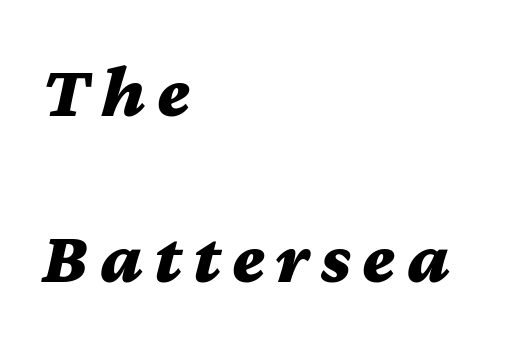
The image shows 75 px bold, wide type, italic (leaning right); set left-aligned, loose line spacing (2.22x), not underlined; medium stroke contrast and a medium x-height.
